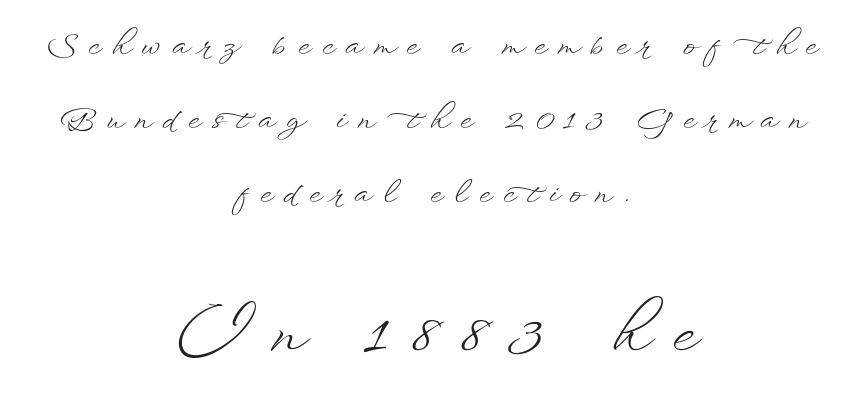
Q: Is the text bold? A: No.
Q: Is the text italic (slanted)? A: Yes.
Q: Is the text underlined? A: No.
Q: How is the paragraph aligned? A: Centered.
Q: Is the spacing between letters normal or unusually wide? A: Unusually wide.
Q: Is the spacing between lines tight, normal or loose? A: Loose.
Q: Which block of text is set in a larger size, the first (top) or the second (bottom)? A: The second (bottom) one.
Q: Width (condensed, normal, or wide)? A: Wide.
Q: Stroke contrast? A: Low.
Q: x-height? A: Small.
Q: Monospaced? A: No.
